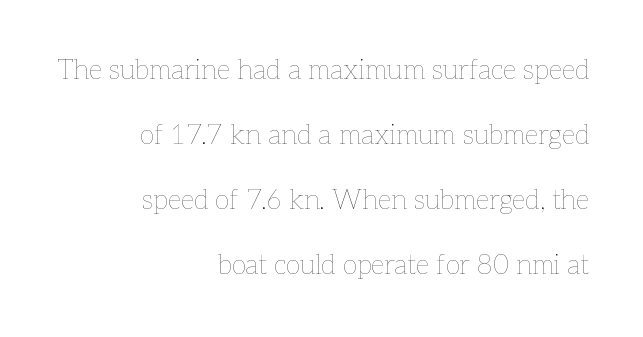
Glance below the letters and you will spot only blank space. The lettering stays uniformly vertical, giving the passage a roman look. These lines keep a tight, regular rhythm from letter to letter. Leading is clearly above the norm, producing a sparse column. Line ends are locked; line starts wander.
